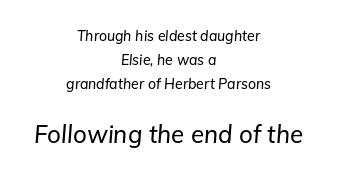
The image shows 24 px text type, italic (leaning right); set centered, line spacing 1.73x, normal letter spacing, not underlined; the second (bottom) block is 1.71x larger.
